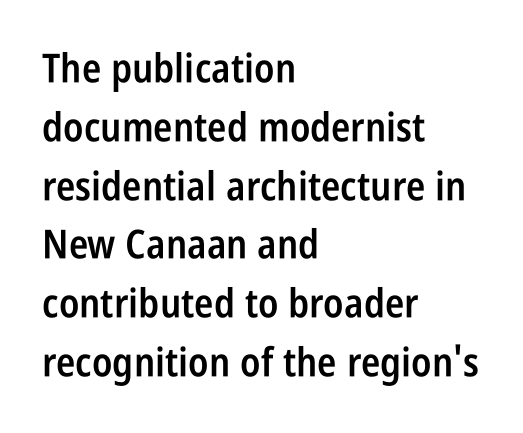
{"serif": "no", "italic": "no", "bold": "semi", "weight": "semibold", "width": "condensed", "stroke_contrast": "low", "x_height": "large", "monospaced": "no", "underline": "no", "align": "left", "line_spacing": "normal", "line_spacing_ratio": 1.47, "letter_spacing": "normal", "letter_spacing_em": 0.0, "glyph_px": 40}
